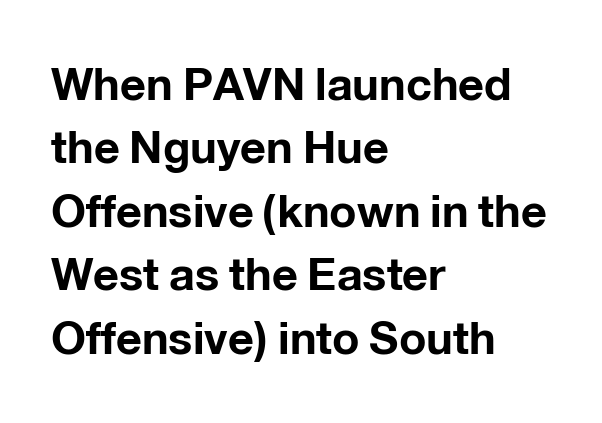
The image shows 45 px bold sans-serif type, upright; set left-aligned, normal line spacing (1.41x), normal letter spacing, not underlined; low stroke contrast and a medium x-height.
